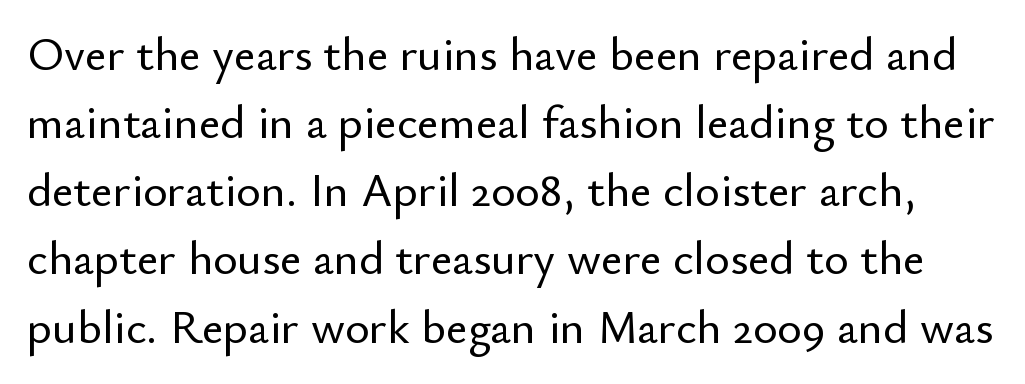
Regarding serifs, this sample does without them. A bare baseline throughout the passage. Varying glyph widths throughout — classic text-font behaviour. Here the glyphs are tracked normally, forming tight word shapes. Rows of type keep a routine distance in the vertical direction.
